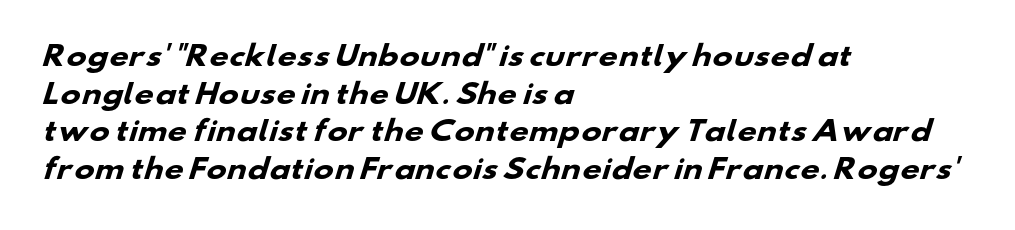
The image shows 27 px bold type; set left-aligned, normal line spacing (1.39x), normal letter spacing, not underlined.
